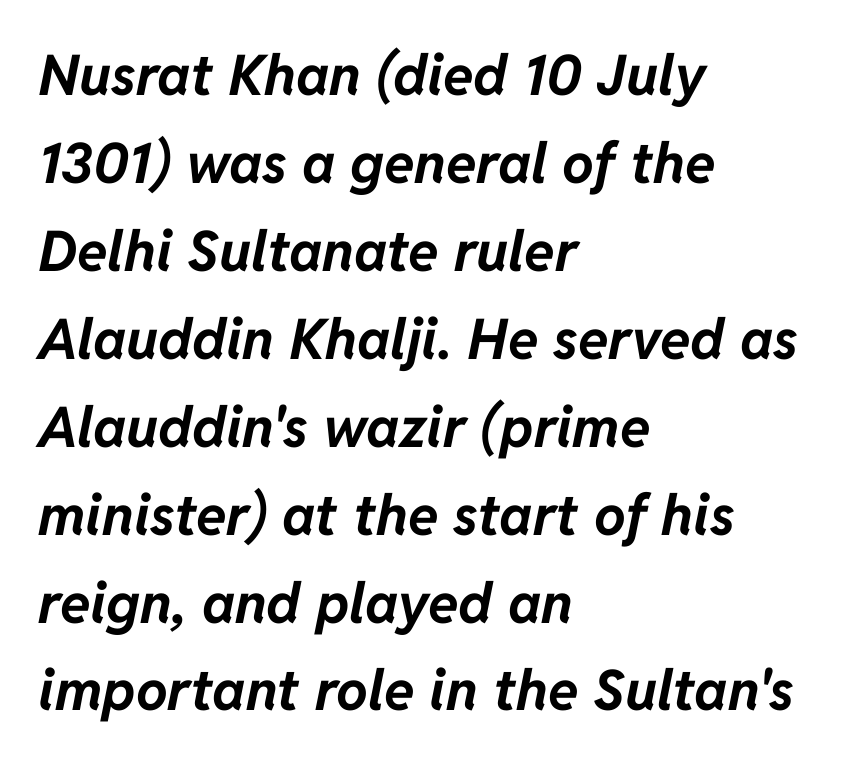
The image shows 56 px bold type, italic (leaning right); set left-aligned, normal line spacing (1.57x), normal letter spacing, not underlined; low stroke contrast and a medium x-height.
